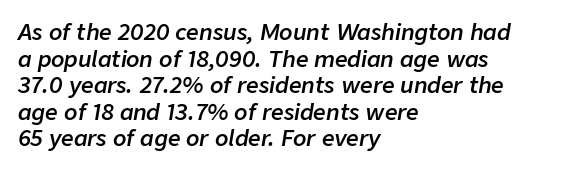
{"italic": "yes", "lean": "right", "slant_degrees": 9, "bold": "semi", "underline": "no", "align": "left", "line_spacing_ratio": 1.21, "letter_spacing": "normal", "letter_spacing_em": 0.0, "glyph_px": 22}
